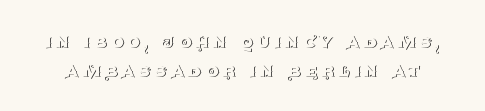
Q: Is the text bold? A: No.
Q: Is the text italic (slanted)? A: No, it is upright.
Q: Is the text underlined? A: No.
Q: Is the spacing between lines tight, normal or loose? A: Normal.
